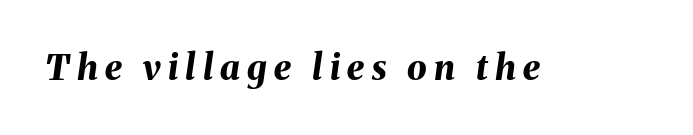
Q: Is the text bold? A: Yes.
Q: Is the text italic (slanted)? A: Yes, it leans right by about 8 degrees.
Q: Is the text underlined? A: No.
Q: Is the spacing between letters normal or unusually wide? A: Unusually wide.
Q: Width (condensed, normal, or wide)? A: Normal.
Q: Stroke contrast? A: Medium.
Q: x-height? A: Medium.
Q: Monospaced? A: No.
